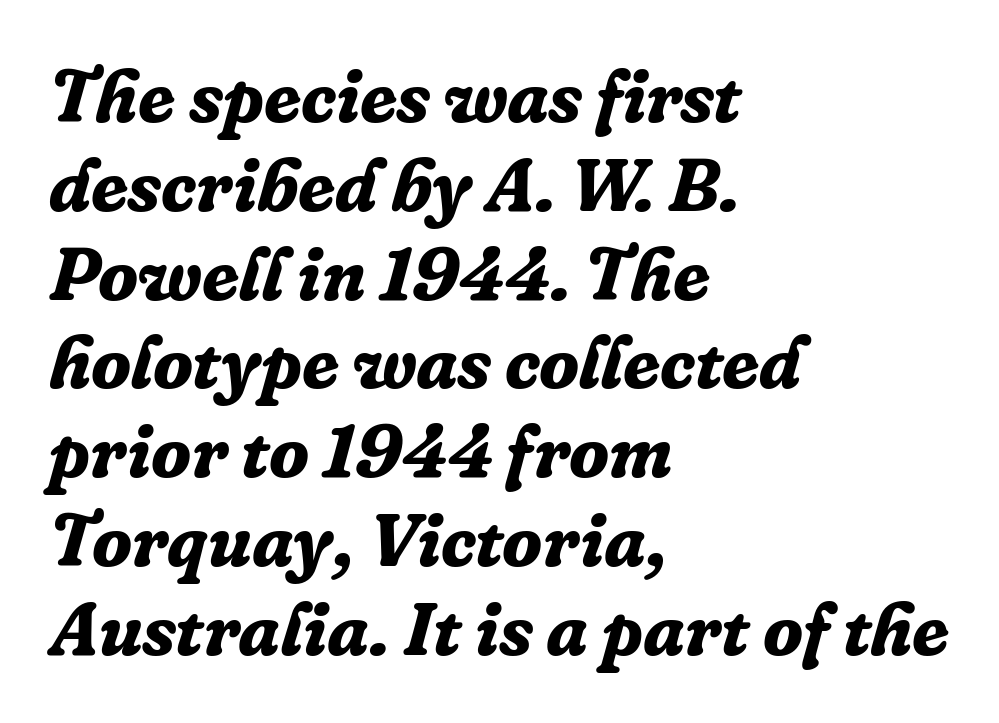
{"serif": "yes", "italic": "yes", "lean": "right", "slant_degrees": 16, "bold": "yes", "weight": "bold", "width": "normal", "stroke_contrast": "low", "x_height": "medium", "monospaced": "no", "underline": "no", "align": "left", "line_spacing_ratio": 1.2, "letter_spacing": "normal", "letter_spacing_em": 0.0, "glyph_px": 74}
